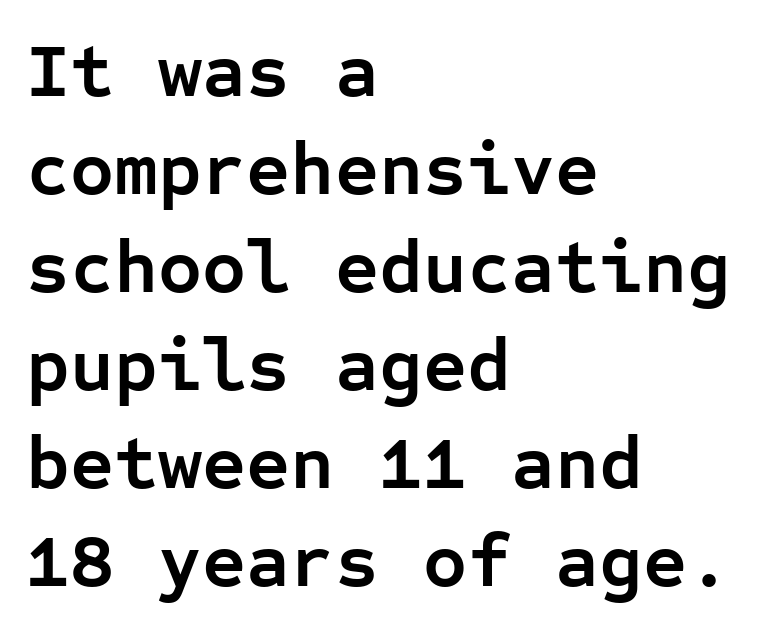
Short note: letters normally spaced. This is the regular roman posture of the typeface. The lines in this sample share a left origin and differ only in where they stop. Baseline-to-baseline distance is the conventional proportion of letter height.
